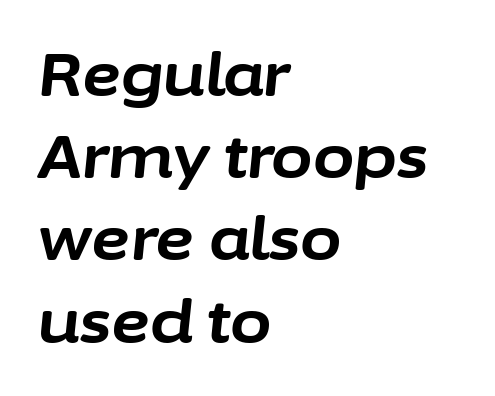
{"italic": "yes", "lean": "right", "slant_degrees": 6, "bold": "yes", "weight": "bold", "width": "normal", "stroke_contrast": "low", "x_height": "medium", "monospaced": "no", "underline": "no", "align": "left", "line_spacing": "normal", "line_spacing_ratio": 1.37, "letter_spacing": "normal", "letter_spacing_em": 0.0, "glyph_px": 60}
